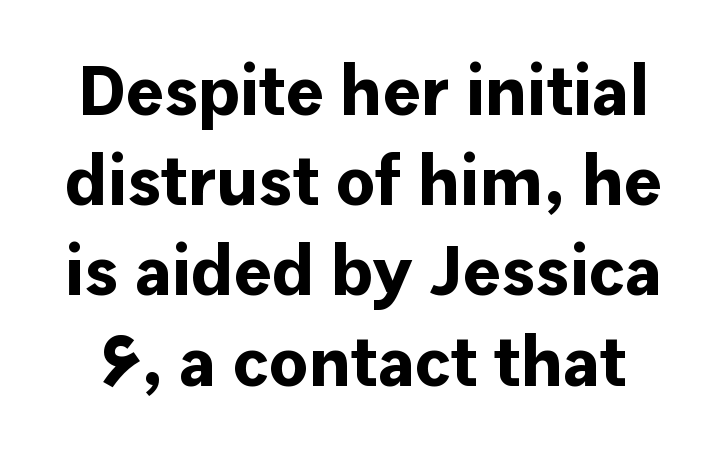
The image shows 71 px bold sans-serif type, upright; set normal line spacing (1.27x), normal letter spacing, not underlined; low stroke contrast and a medium x-height.
